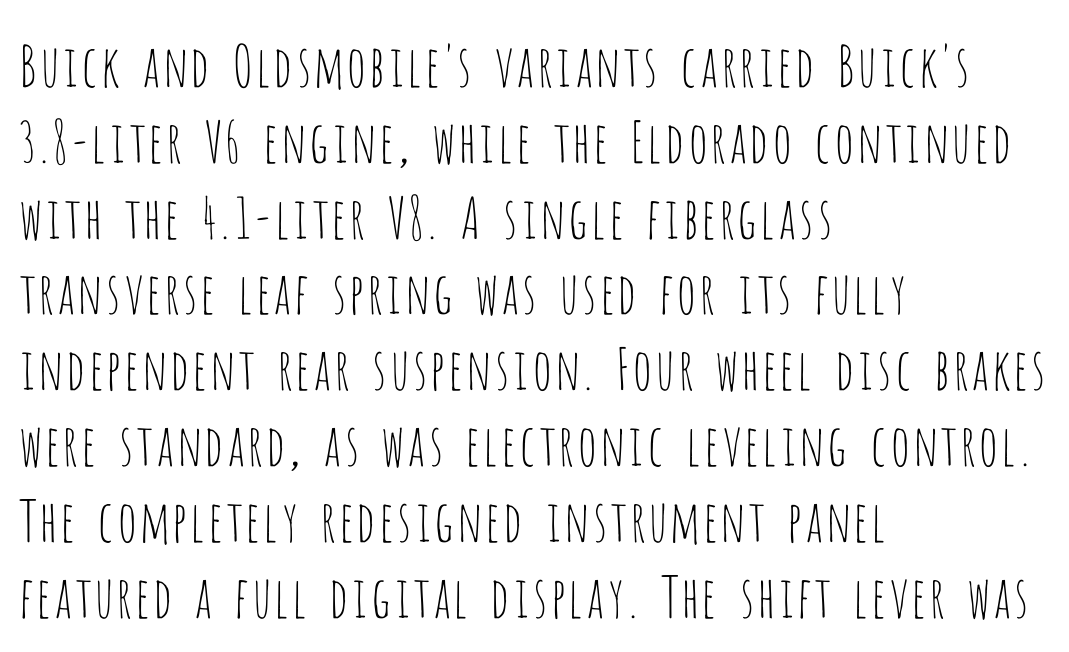
Ordinary non-slanted type is in use. Does extra space separate the letters? No, they use regular spacing. Compared with typical paragraphs, the rows here are spaced about the same. Note the varied advance widths — an 'i' is clearly narrower than an 'm'. Weight: regular or lighter.
